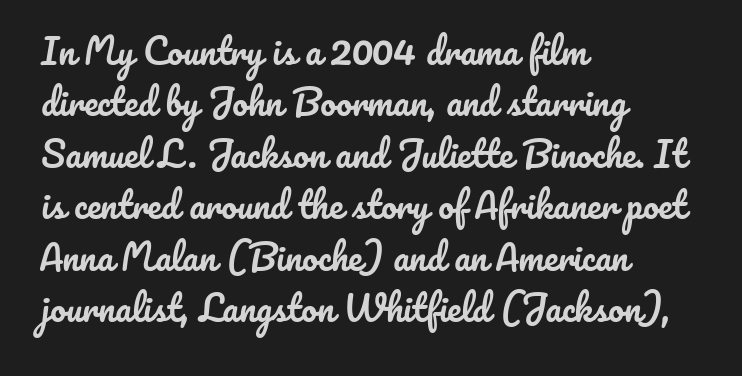
Varying glyph widths throughout — classic text-font behaviour. Glyph-to-glyph distance matches everyday printed text. Does the copy run flush right? No — it runs flush left. This rendering features lettering with no underline. Is there much room between lines? A standard amount, neither cramped nor airy.
